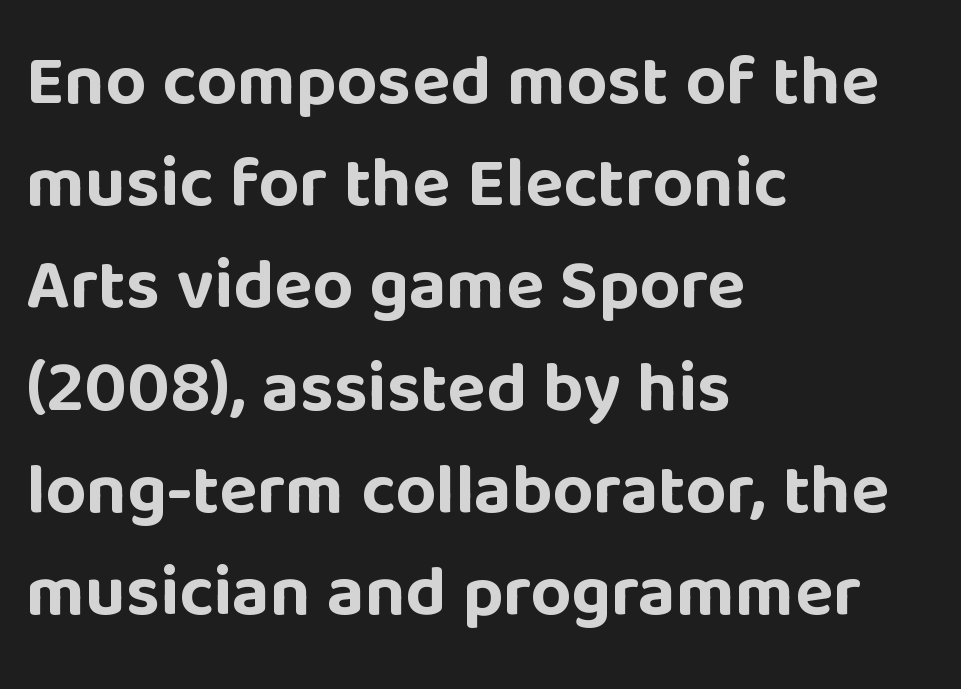
The image shows 71 px bold sans-serif type, upright; set left-aligned, normal line spacing (1.44x), normal letter spacing, not underlined; low stroke contrast and a large x-height.
